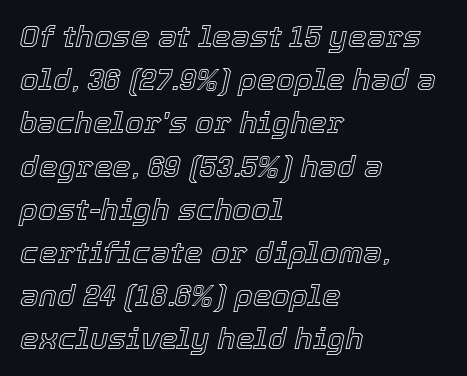
Q: Is the text italic (slanted)? A: Yes, it leans right by about 12 degrees.
Q: Is the text underlined? A: No.
Q: How is the paragraph aligned? A: Left-aligned.
Q: Is the spacing between letters normal or unusually wide? A: Normal.
Q: Is the spacing between lines tight, normal or loose? A: Normal.
Q: Width (condensed, normal, or wide)? A: Normal.
Q: x-height? A: Medium.
Q: Monospaced? A: No.
